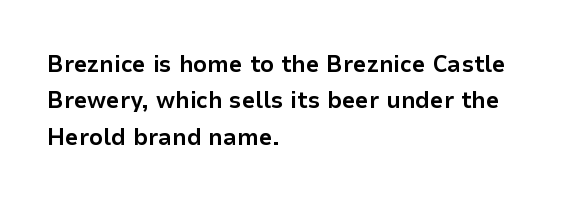
Q: Is the text bold? A: Yes.
Q: Is the text italic (slanted)? A: No, it is upright.
Q: Is the text underlined? A: No.
Q: How is the paragraph aligned? A: Left-aligned.
Q: Is the spacing between letters normal or unusually wide? A: Normal.
Q: Is the spacing between lines tight, normal or loose? A: Normal.
